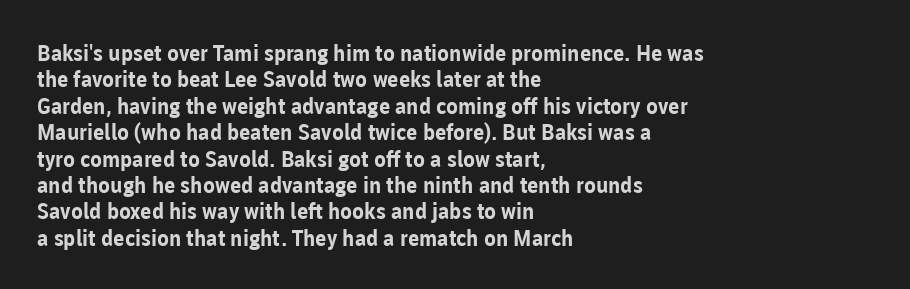
{"italic": "no", "bold": "yes", "underline": "no", "align": "left", "line_spacing_ratio": 1.2, "letter_spacing": "normal", "letter_spacing_em": 0.0, "glyph_px": 22}
